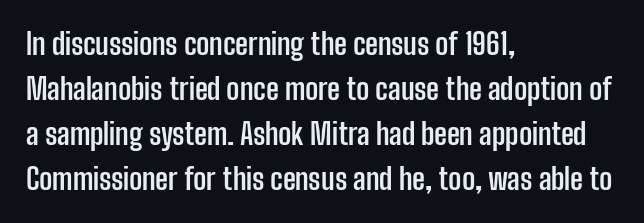
Here the designer chose a conventional face with non-uniform glyph widths. Leading matches the norm, producing a regular column. Note: no serifs on the glyphs. How are the letters spaced? Ordinarily, with no added tracking.
